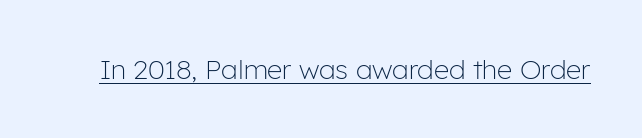
Q: Is the text bold? A: No.
Q: Is the text italic (slanted)? A: No, it is upright.
Q: Is the text underlined? A: Yes.
Q: Is the spacing between letters normal or unusually wide? A: Normal.
